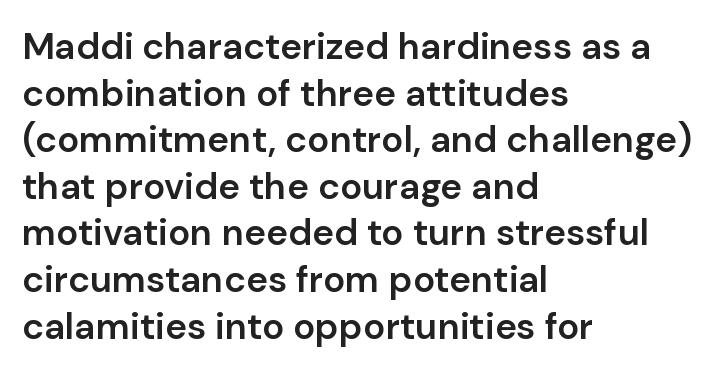
{"serif": "no", "italic": "no", "bold": "semi", "weight": "semibold", "width": "normal", "stroke_contrast": "low", "x_height": "medium", "monospaced": "no", "underline": "no", "align": "left", "line_spacing": "normal", "line_spacing_ratio": 1.26, "letter_spacing": "normal", "letter_spacing_em": 0.0, "glyph_px": 37}
